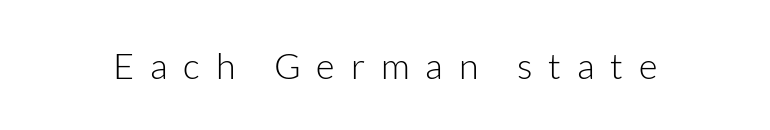
Serif or sans? Sans — the stroke terminals are bare. Weight class: somewhere from thin through regular. Spacing verdict: proportional, widths tailored to each character. Just letters on the line, the space beneath them empty. Compared with typical body copy, the letter spacing here is much looser.
